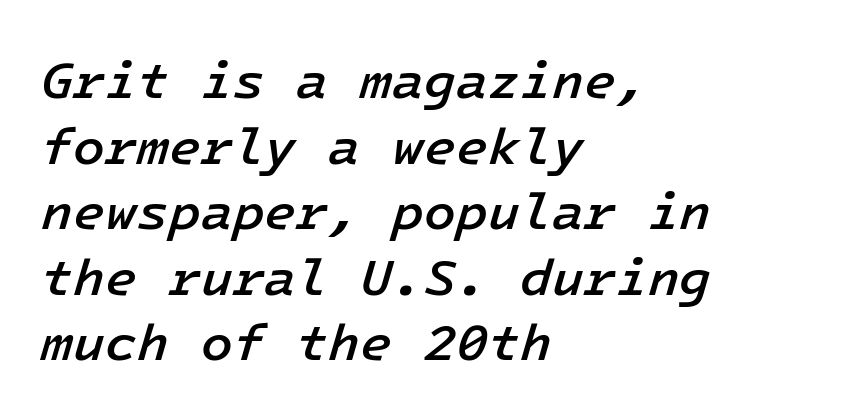
The image shows 52 px semibold type, italic (leaning right); set left-aligned, normal line spacing (1.26x), normal letter spacing, not underlined; low stroke contrast and a medium x-height.
